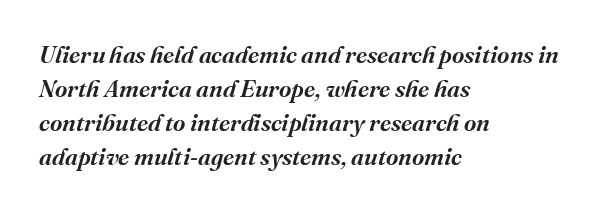
Just letters on the line, the space beneath them empty. In terms of leading, this rendering sits right in the middle. There is no visible air inserted between adjacent glyphs. If you drew a line through each stem, it would be angled. Alignment: flush left.
